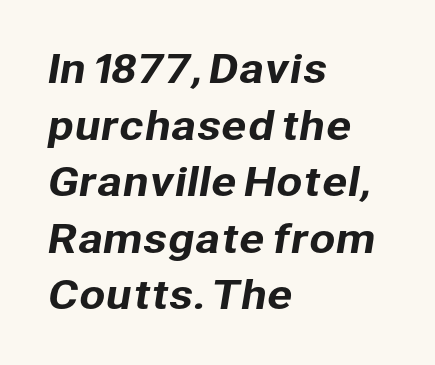
The image shows 38 px sans-serif type; set left-aligned, normal line spacing (1.49x), normal letter spacing, not underlined; low stroke contrast and a medium x-height.
